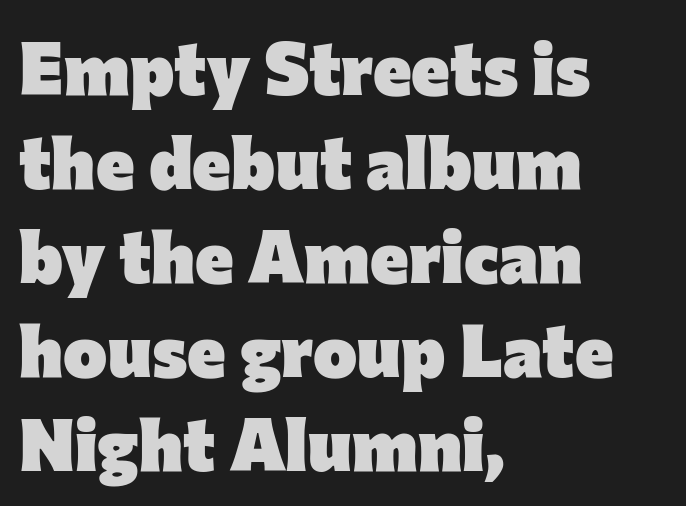
This rendering features lettering with no underline. What's the leading like? Ordinary, nothing unusual. Tracking value appears to be zero — textbook default spacing. The typography opts for an upright posture over an oblique one. The characters display no serif detailing; their extremities are plain.
